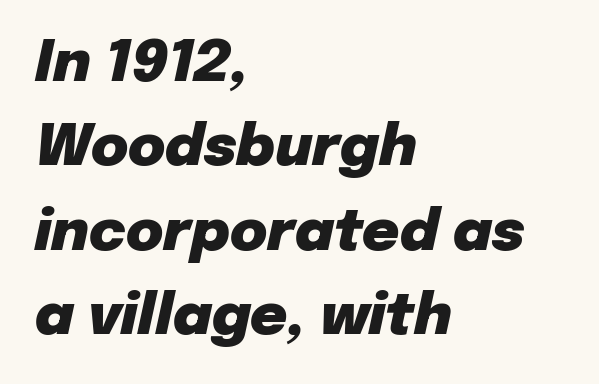
Which margin do the lines hug? The left one — the right edge is uneven. Typesetter's note: full bold, strokes at maximum text heaviness. Students, observe: this is what conventionally led text looks like. Would a proofreader flag this as italicized? Yes.
